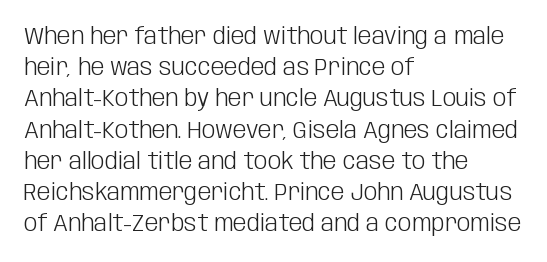
{"italic": "no", "bold": "no", "underline": "no", "align": "left", "line_spacing": "normal", "line_spacing_ratio": 1.3, "letter_spacing": "normal", "letter_spacing_em": 0.0, "glyph_px": 24}
